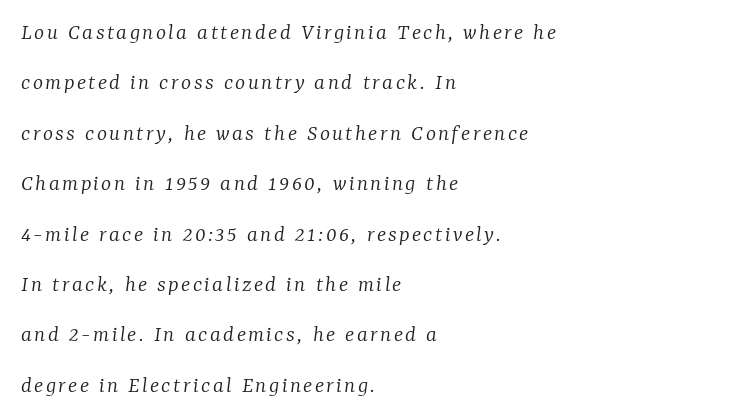
The image shows 24 px text type, italic (leaning right); set left-aligned, loose line spacing (2.1x), not underlined.
